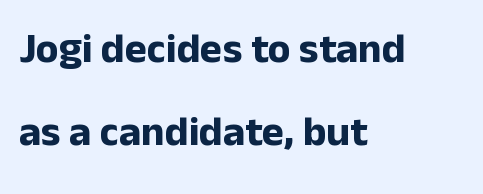
You could call the tracking neutral — neither tight nor loose. Decoration check: the copy has no underline. The typesetter chose a ragged-right arrangement here. This is heavy type, rendered in bold.
